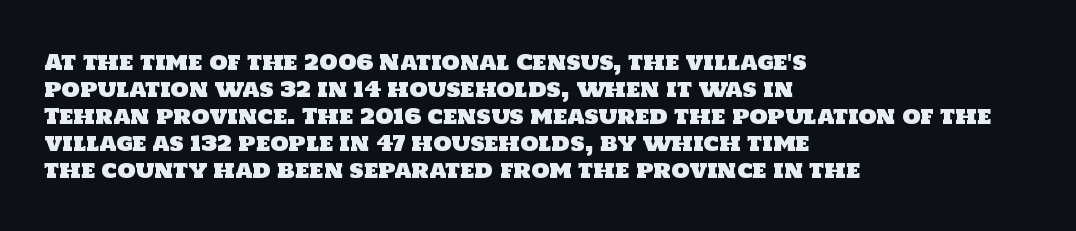
{"underline": "no", "align": "left", "line_spacing": "normal", "line_spacing_ratio": 1.28, "letter_spacing": "normal", "letter_spacing_em": 0.0, "glyph_px": 21}
